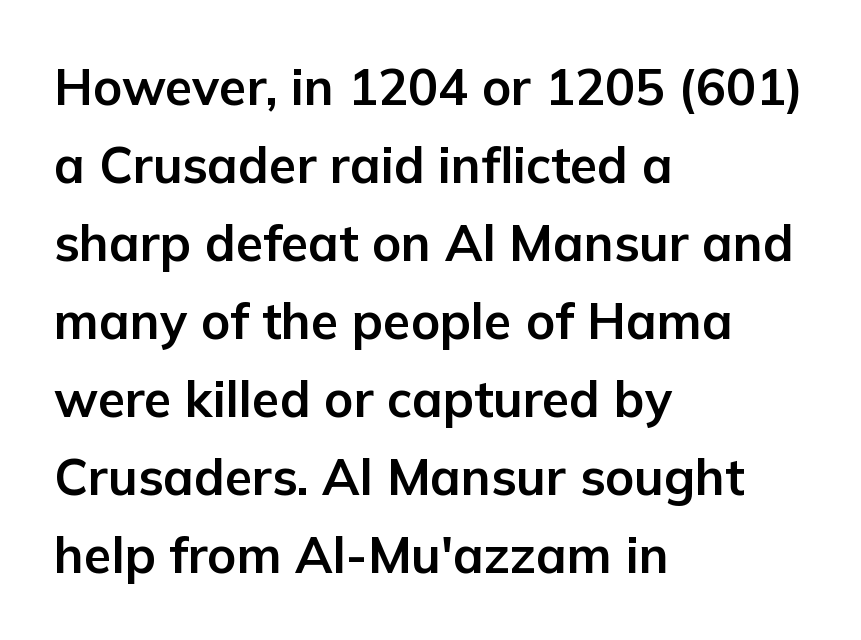
The image shows 50 px bold sans-serif type, upright; set left-aligned, normal line spacing (1.56x), normal letter spacing, not underlined; low stroke contrast and a medium x-height.
